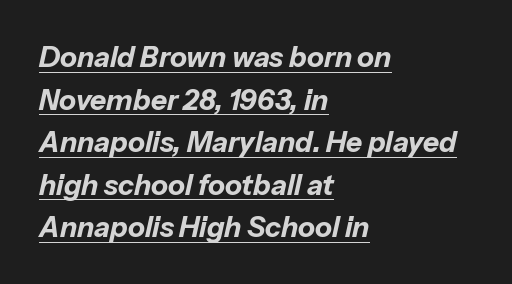
As a designer I'd log this as weight 700, bold. There is no visible air inserted between adjacent glyphs. A continuous stroke trails under the words, as in a hyperlink. The font's italic variant was chosen for this text.
